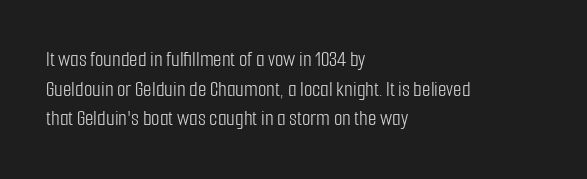
Unmarked baselines from the first word to the last. The designer left line spacing at the default. The rendering anchors every line to the left-hand side. The gaps between neighbouring characters are ordinary and unremarkable. The type sits square on the baseline with zero lean.
